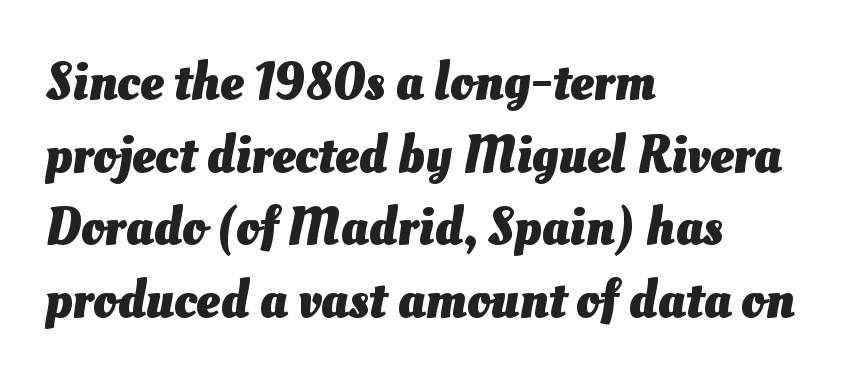
Spacing between characters is what you'd get straight out of the box. Look at the stroke-to-counter ratio: heavy, a bold. This rendering uses left alignment, leaving the right contour irregular. Lines of text with bare space underneath. How would I describe the line gaps? Plain and ordinary. The face used here is proportionally spaced, like ordinary book or web type.
